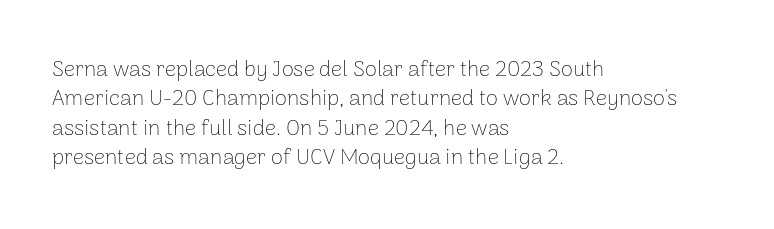
{"italic": "no", "bold": "no", "underline": "no", "align": "left", "line_spacing": "normal", "line_spacing_ratio": 1.33, "letter_spacing": "normal", "letter_spacing_em": 0.0, "glyph_px": 22}
